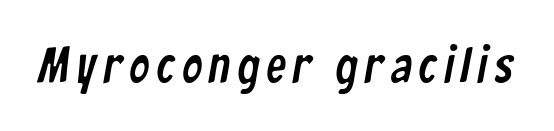
{"serif": "no", "width": "condensed", "stroke_contrast": "low", "x_height": "medium", "monospaced": "no", "underline": "no", "glyph_px": 50}
